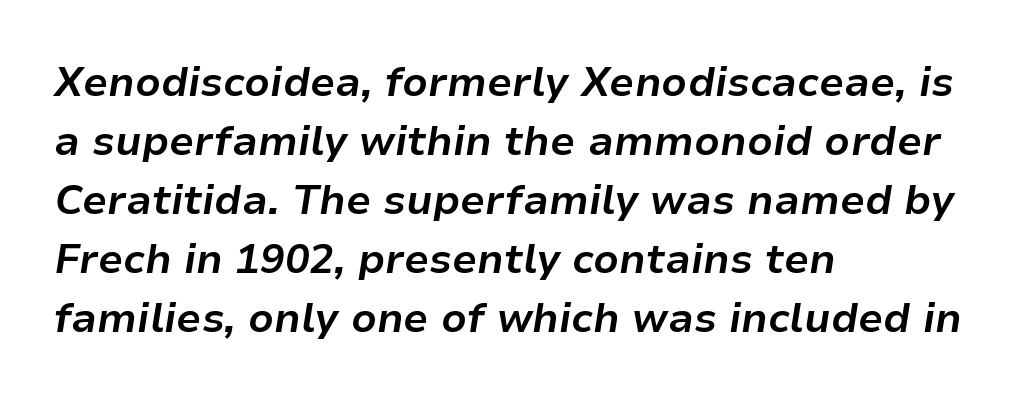
The rendering uses a bold face; every stroke is thick and dark. Regular leading. Does the lettering tilt? It does — this is italic. Horizontal alignment here is leftward, the default for most running prose. There is no visible air inserted between adjacent glyphs.
